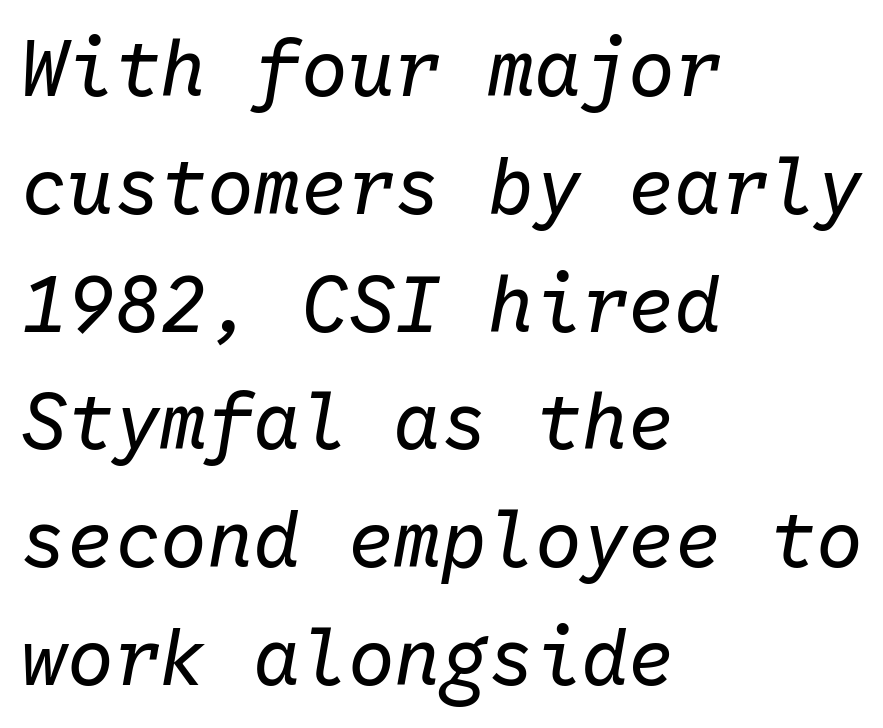
A bare baseline throughout the passage. The rendering uses typewriter-style spacing with identical character cells. Tracking here is standard; glyphs follow each other at the usual distance. The whole block is typeset with a tilt. A quiet, ordinary-to-light weight characterises the typeface. The space between consecutive lines is moderate.
